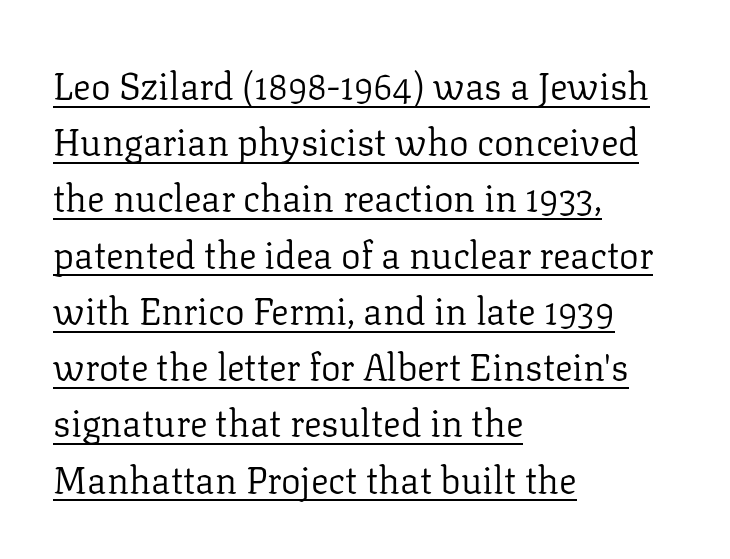
The line texture is even and compact thanks to regular tracking. In designer terms, the underline attribute is active on this setting. Every stem runs plumb, perpendicular to the baseline. Letterform terminals end in serifs throughout the passage. Students, observe: this is what conventionally led text looks like.
